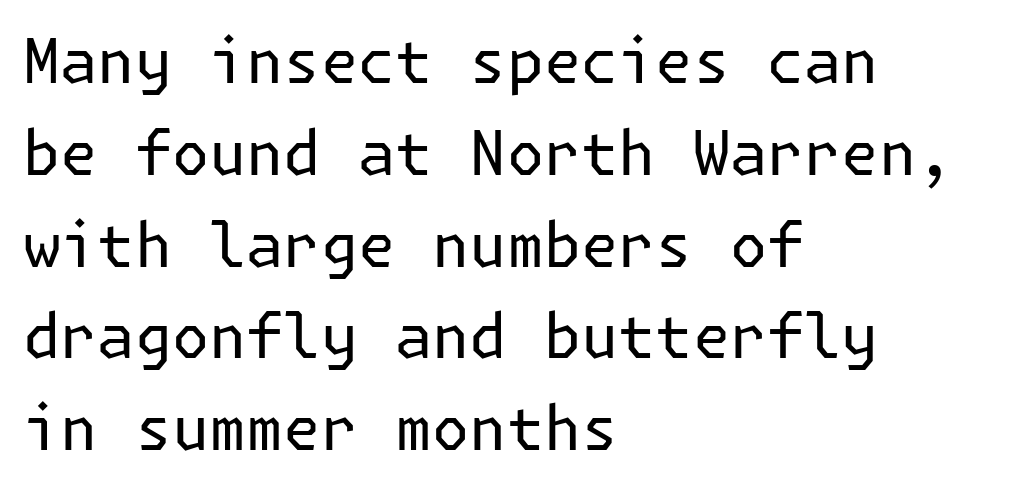
Italic? Not at all — the glyphs are vertical. The gap between lines stays unmarked. Teacher's note: observe the even left margin — that is flush-left alignment. The space between consecutive lines is moderate.
